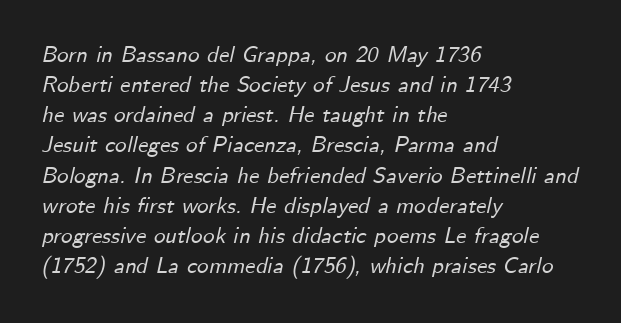
{"italic": "yes", "lean": "right", "slant_degrees": 12, "underline": "no", "align": "left", "line_spacing": "normal", "line_spacing_ratio": 1.31, "letter_spacing": "normal", "letter_spacing_em": 0.0, "glyph_px": 23}
